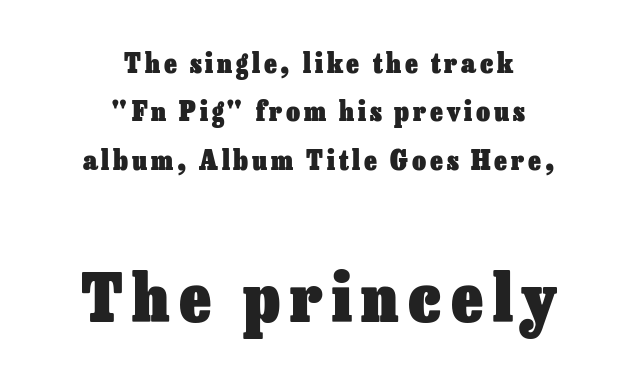
Small over large — that's the arrangement of the two blocks here. Does the weight exceed regular? Yes, all the way to bold. Looks like regular typesetting: each glyph gets only the width it needs. The space beneath each line is pristine and unruled. Nope, not italic — everything's standing straight. These lines stack symmetrically, like a column narrowing and widening about its center.
